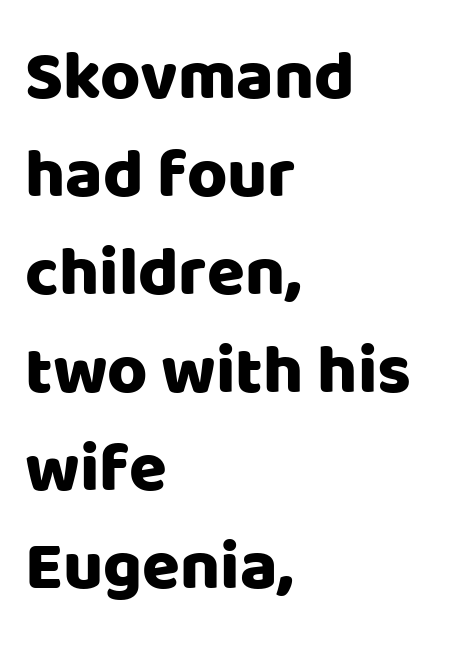
The image shows 69 px sans-serif type, upright; set left-aligned, normal line spacing (1.42x), normal letter spacing, not underlined; low stroke contrast and a large x-height.
